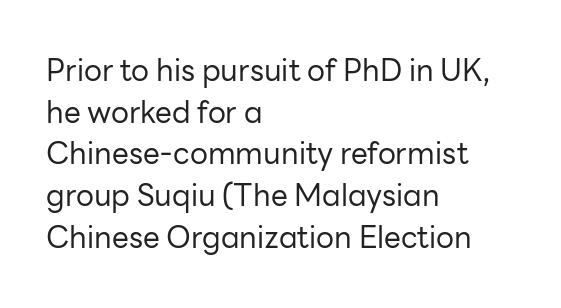
Q: Is the text bold? A: No.
Q: Is the text italic (slanted)? A: No, it is upright.
Q: Is the typeface a serif or a sans-serif typeface? A: Sans-serif.
Q: Is the text underlined? A: No.
Q: How is the paragraph aligned? A: Left-aligned.
Q: Is the spacing between letters normal or unusually wide? A: Normal.
Q: Is the spacing between lines tight, normal or loose? A: Normal.
Q: Width (condensed, normal, or wide)? A: Normal.
Q: Stroke contrast? A: Low.
Q: x-height? A: Medium.
Q: Monospaced? A: No.
